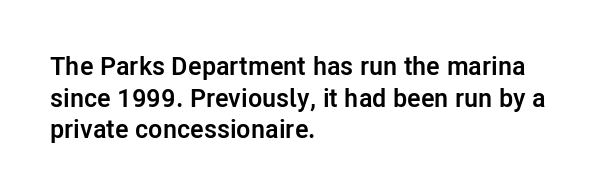
Q: Is the text bold? A: Yes.
Q: Is the text italic (slanted)? A: No, it is upright.
Q: Is the text underlined? A: No.
Q: How is the paragraph aligned? A: Left-aligned.
Q: Is the spacing between letters normal or unusually wide? A: Normal.
